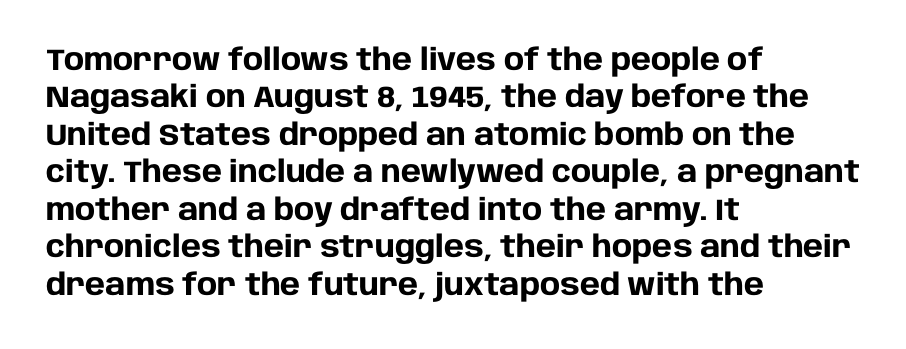
You could not count columns in this text — the font is proportionally spaced. No word sits above an underline. The rendering uses a bold face; every stroke is thick and dark. Between one letter and the next there's only the usual sliver of space. The rendering uses a moderate line-height, typical for paragraphs. The font's upright variant was chosen for this text.
